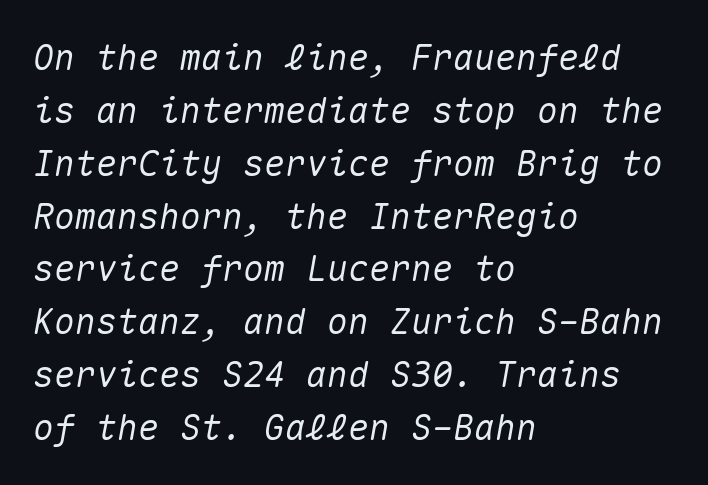
The image shows 35 px text type, italic (leaning right), monospaced; set left-aligned, normal line spacing (1.51x), normal letter spacing, not underlined; medium stroke contrast and a medium x-height.
